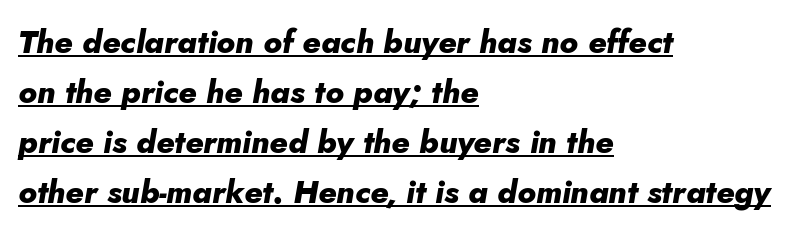
{"italic": "yes", "lean": "right", "slant_degrees": 10, "bold": "yes", "weight": "heavy", "width": "normal", "stroke_contrast": "low", "x_height": "small", "monospaced": "no", "underline": "yes", "align": "left", "line_spacing": "normal", "line_spacing_ratio": 1.56, "letter_spacing": "normal", "letter_spacing_em": 0.0, "glyph_px": 32}
